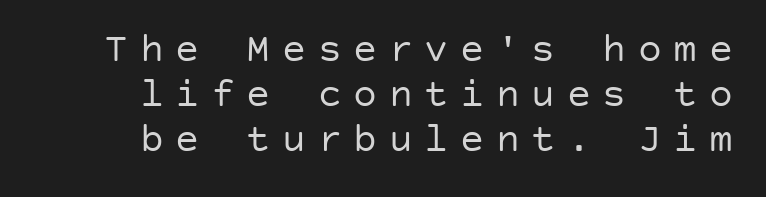
{"serif": "no", "italic": "no", "bold": "no", "weight": "regular", "width": "normal", "stroke_contrast": "low", "x_height": "large", "underline": "no", "align": "right", "line_spacing": "tight", "line_spacing_ratio": 1.12, "letter_spacing": "wide", "letter_spacing_em": 0.29, "glyph_px": 40}
